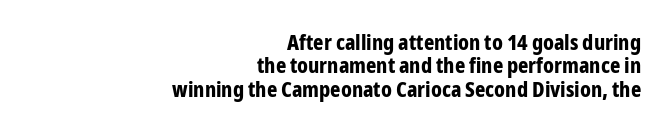
Q: Is the text bold? A: Yes.
Q: Is the text italic (slanted)? A: No, it is upright.
Q: Is the text underlined? A: No.
Q: How is the paragraph aligned? A: Right-aligned.
Q: Is the spacing between letters normal or unusually wide? A: Normal.
Q: Is the spacing between lines tight, normal or loose? A: Tight.
